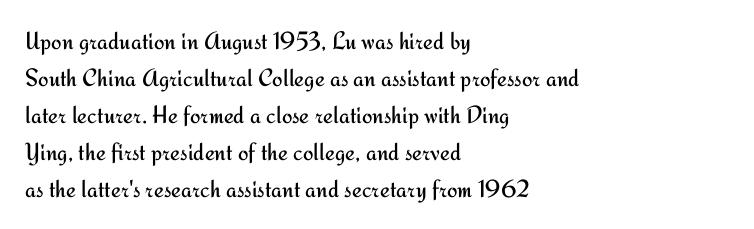
Q: Is the text bold? A: No.
Q: Is the text italic (slanted)? A: No, it is upright.
Q: Is the text underlined? A: No.
Q: How is the paragraph aligned? A: Left-aligned.
Q: Is the spacing between letters normal or unusually wide? A: Normal.
Q: Is the spacing between lines tight, normal or loose? A: Normal.
